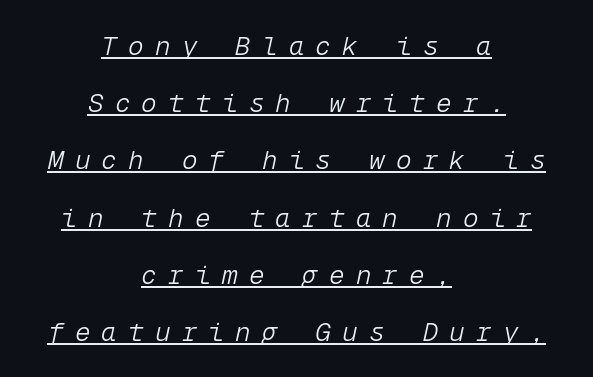
Q: Is the text bold? A: No.
Q: Is the text italic (slanted)? A: Yes, it leans right by about 12 degrees.
Q: Is the text underlined? A: Yes.
Q: How is the paragraph aligned? A: Centered.
Q: Is the spacing between letters normal or unusually wide? A: Unusually wide.
Q: Is the spacing between lines tight, normal or loose? A: Loose.
